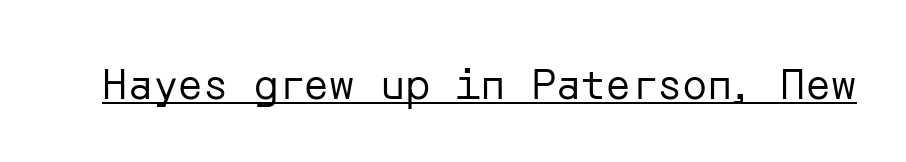
The characters display no serif detailing; their extremities are plain. The lettering holds an erect, upright posture throughout. Characters follow at the spacing the type designer built in. Does a line run under the words? Yes, clearly. The typesetting does not lean heavy: it is not bold.
